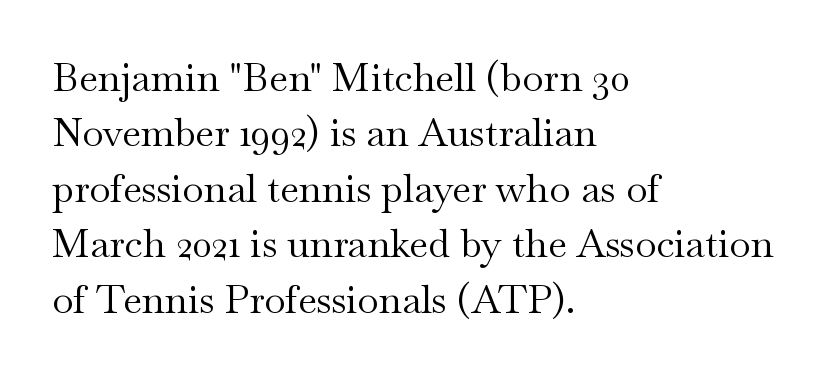
{"serif": "yes", "italic": "no", "bold": "no", "weight": "regular", "width": "wide", "stroke_contrast": "medium", "x_height": "small", "monospaced": "no", "underline": "no", "align": "left", "line_spacing": "normal", "line_spacing_ratio": 1.42, "letter_spacing": "normal", "letter_spacing_em": 0.0, "glyph_px": 39}
